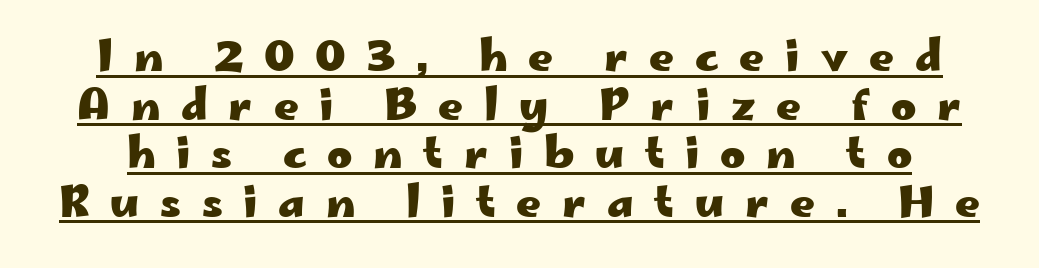
The rendering uses a bold face; every stroke is thick and dark. This sample uses expanded letter spacing, leaving extra air between glyphs. These lines are rendered in a variable-pitch font. Does a line run under the words? Yes, clearly. Posture: vertical.
